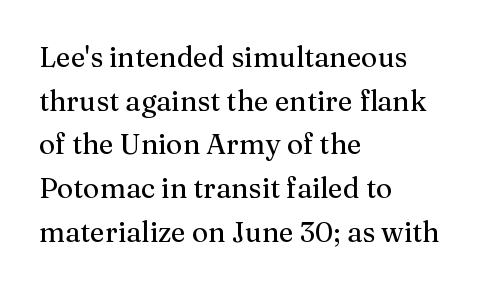
Q: Is the text italic (slanted)? A: No, it is upright.
Q: Is the typeface a serif or a sans-serif typeface? A: Serif.
Q: Is the text underlined? A: No.
Q: How is the paragraph aligned? A: Left-aligned.
Q: Is the spacing between letters normal or unusually wide? A: Normal.
Q: Is the spacing between lines tight, normal or loose? A: Normal.
Q: Width (condensed, normal, or wide)? A: Normal.
Q: Stroke contrast? A: Medium.
Q: x-height? A: Medium.
Q: Monospaced? A: No.
